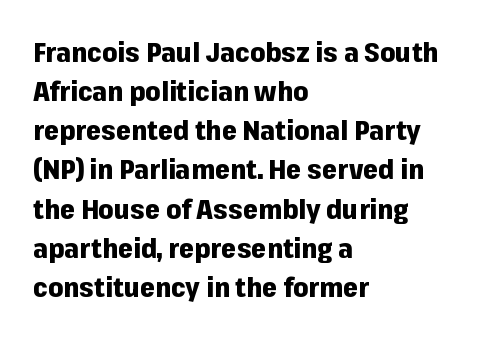
The typography opts for an upright posture over an oblique one. The face used here has the dense, thick strokes of a bold. Words float on clear page, feet unadorned. The typesetter chose a ragged-right arrangement here.
